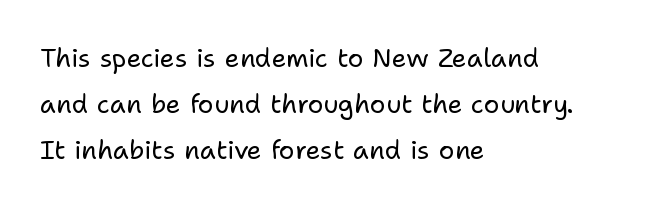
Heft: none added — not bold. This rendering features lettering with no underline. Spacing between characters is what you'd get straight out of the box. One-word summary of the alignment: left.
